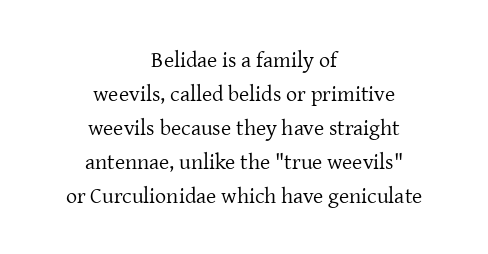
Q: Is the text bold? A: No.
Q: Is the text italic (slanted)? A: No, it is upright.
Q: Is the text underlined? A: No.
Q: How is the paragraph aligned? A: Centered.
Q: Is the spacing between letters normal or unusually wide? A: Normal.
Q: Is the spacing between lines tight, normal or loose? A: Normal.
